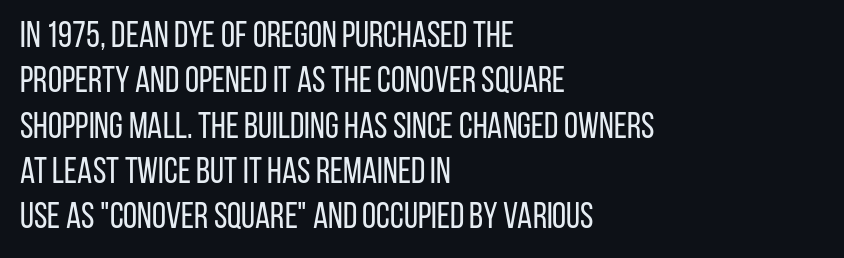
{"serif": "no", "italic": "no", "bold": "no", "weight": "regular", "width": "condensed", "stroke_contrast": "low", "x_height": "large", "monospaced": "no", "underline": "no", "align": "left", "line_spacing": "normal", "line_spacing_ratio": 1.26, "letter_spacing": "normal", "letter_spacing_em": 0.0, "glyph_px": 36}
